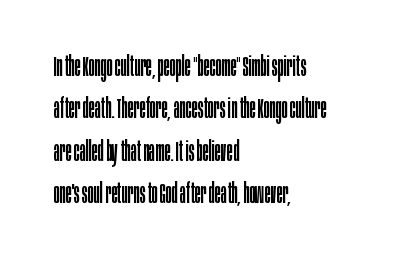
The image shows 28 px regular-weight, condensed sans-serif type, upright; set left-aligned, normal line spacing (1.51x), normal letter spacing, not underlined; low stroke contrast and a large x-height.
